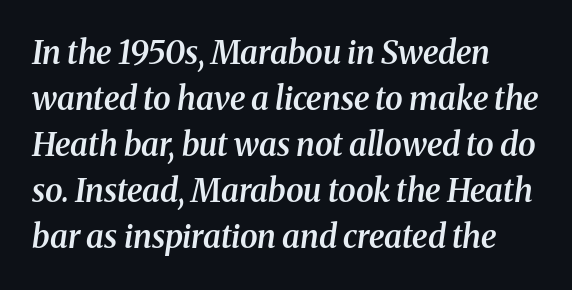
Q: Is the text bold? A: Semi-bold.
Q: Is the text italic (slanted)? A: Yes, it leans right by about 8 degrees.
Q: Is the typeface a serif or a sans-serif typeface? A: Serif.
Q: Is the text underlined? A: No.
Q: Is the spacing between letters normal or unusually wide? A: Normal.
Q: Is the spacing between lines tight, normal or loose? A: Normal.
Q: Width (condensed, normal, or wide)? A: Normal.
Q: Stroke contrast? A: Medium.
Q: x-height? A: Medium.
Q: Monospaced? A: No.
